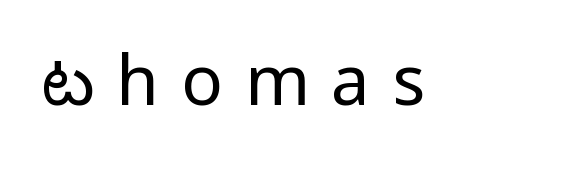
{"serif": "no", "italic": "no", "bold": "no", "weight": "regular", "width": "condensed", "stroke_contrast": "low", "underline": "no", "letter_spacing": "wide", "letter_spacing_em": 0.32, "glyph_px": 69}
